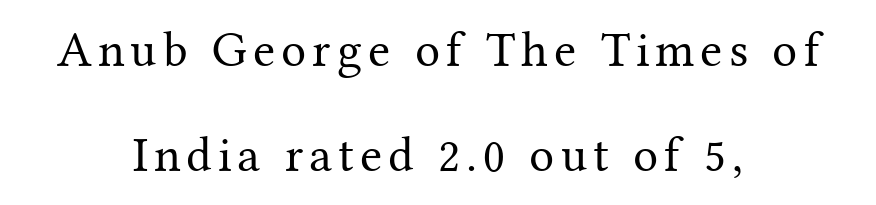
The image shows 50 px regular-weight serif type, upright; set centered, loose line spacing (2.1x), not underlined; medium stroke contrast and a medium x-height.
